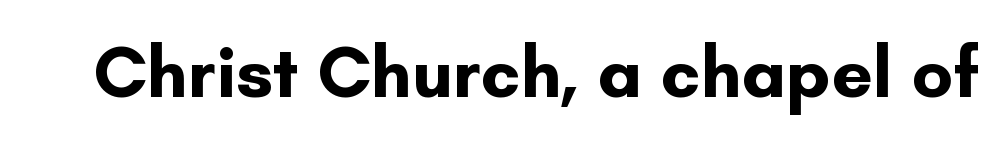
Summary of weight: heavy, a full bold. The passage shown has conventional tracking throughout. The rendering uses natural spacing where letterforms have individual widths. If you drew a line through each stem, it would be perfectly vertical.
